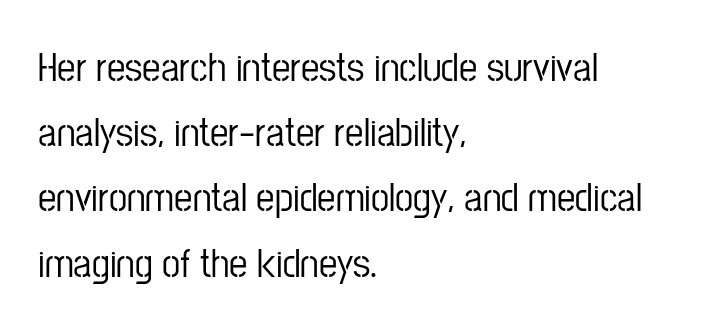
Q: Is the text italic (slanted)? A: No, it is upright.
Q: Is the typeface a serif or a sans-serif typeface? A: Sans-serif.
Q: Is the text underlined? A: No.
Q: How is the paragraph aligned? A: Left-aligned.
Q: Is the spacing between letters normal or unusually wide? A: Normal.
Q: Is the spacing between lines tight, normal or loose? A: Normal.
Q: Width (condensed, normal, or wide)? A: Condensed.
Q: Stroke contrast? A: Low.
Q: x-height? A: Medium.
Q: Monospaced? A: No.
